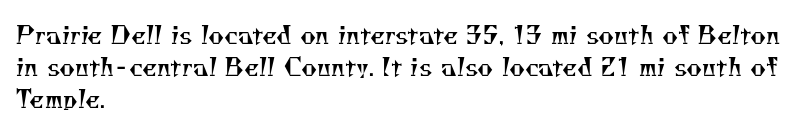
The weight would be labelled regular, book, light, or lighter still. Default kerning and tracking; the words read as compact shapes. The vertical gap from one line to the next is medium. The string is rendered with underlining switched off. Casual observation: everything's shoved over to the left.
